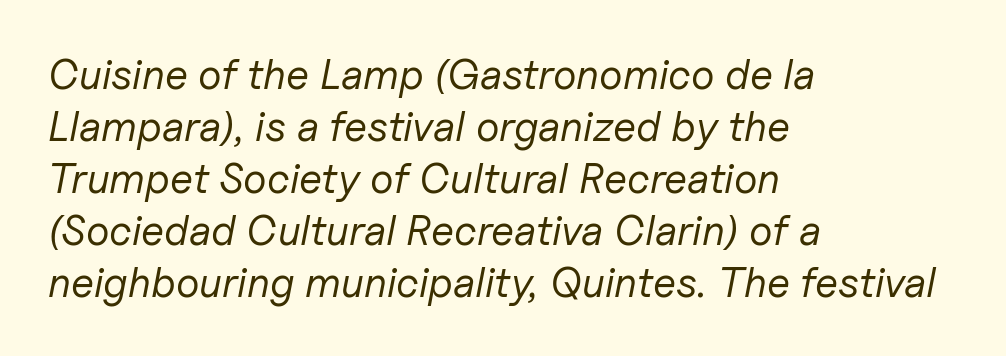
{"italic": "yes", "lean": "right", "slant_degrees": 11, "bold": "no", "weight": "regular", "width": "normal", "stroke_contrast": "low", "x_height": "medium", "monospaced": "no", "underline": "no", "align": "left", "line_spacing_ratio": 1.24, "letter_spacing": "normal", "letter_spacing_em": 0.0, "glyph_px": 42}
